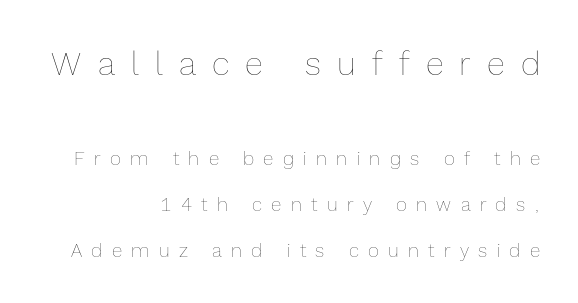
The font's upright variant was chosen for this text. This sample trades compactness for vertical openness between lines. Which margin do the lines hug? The right one — the left edge is uneven. Heaviness? Minimal to ordinary, like unemphasized prose. Has an underline been added? It has not. Note the varied advance widths — an 'i' is clearly narrower than an 'm'.
